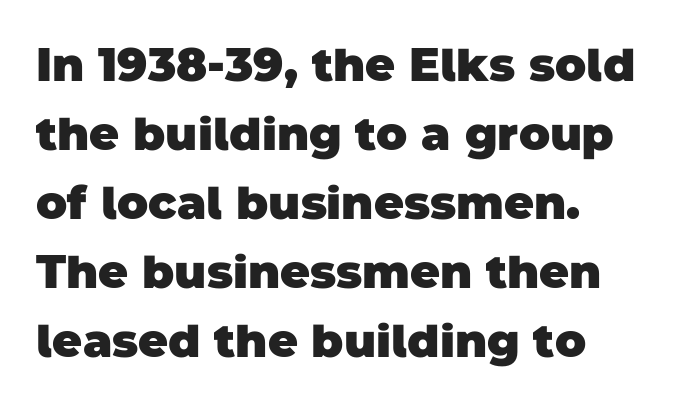
This rendering features lettering with no underline. Strokes here are thick enough to call this a true bold. The ragged edge is on the right, which tells us the setting is flush left. The passage shown has conventional tracking throughout.
